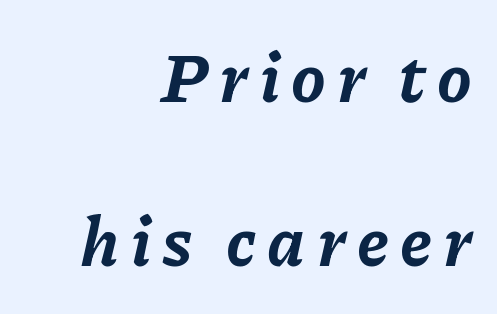
This sample is right-justified, so line beginnings fall wherever the words allow. Students, this is bold: see how much ink each stroke carries. Note the varied advance widths — an 'i' is clearly narrower than an 'm'. Descenders hang freely into open space.
